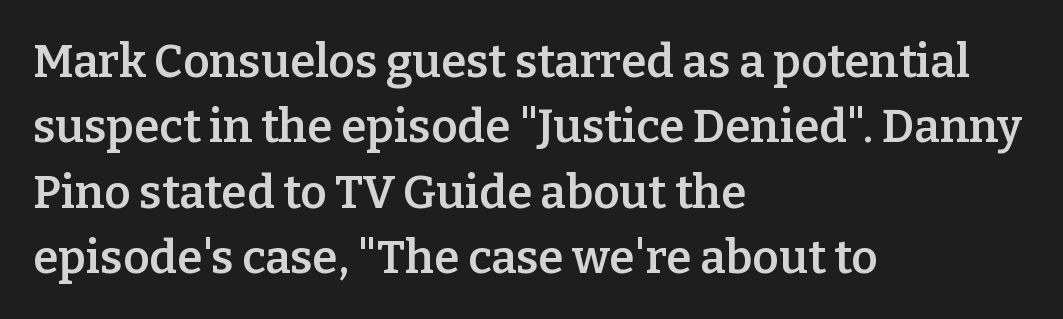
Q: Is the text bold? A: Semi-bold.
Q: Is the text italic (slanted)? A: No, it is upright.
Q: Is the typeface a serif or a sans-serif typeface? A: Serif.
Q: Is the text underlined? A: No.
Q: How is the paragraph aligned? A: Left-aligned.
Q: Is the spacing between letters normal or unusually wide? A: Normal.
Q: Is the spacing between lines tight, normal or loose? A: Normal.
Q: Width (condensed, normal, or wide)? A: Normal.
Q: Stroke contrast? A: Low.
Q: x-height? A: Medium.
Q: Monospaced? A: No.
